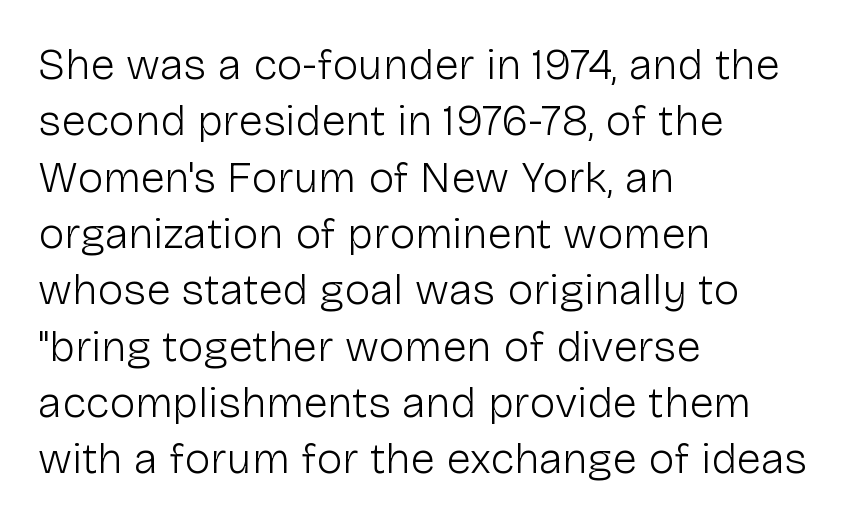
{"serif": "no", "italic": "no", "bold": "no", "weight": "light", "width": "normal", "stroke_contrast": "low", "x_height": "medium", "monospaced": "no", "underline": "no", "align": "left", "line_spacing": "normal", "line_spacing_ratio": 1.28, "letter_spacing": "normal", "letter_spacing_em": 0.0, "glyph_px": 44}
